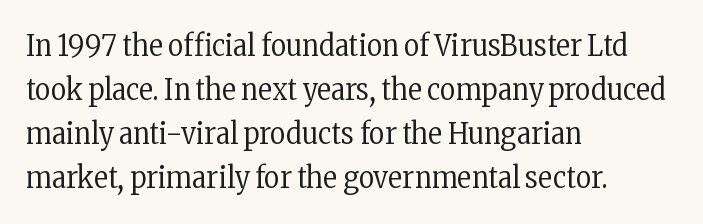
The words here are not underlined. In terms of posture, this sample is upright. All the whitespace from short lines collects on the right. Is the letter spacing exaggerated? No — it looks like the ordinary default.
